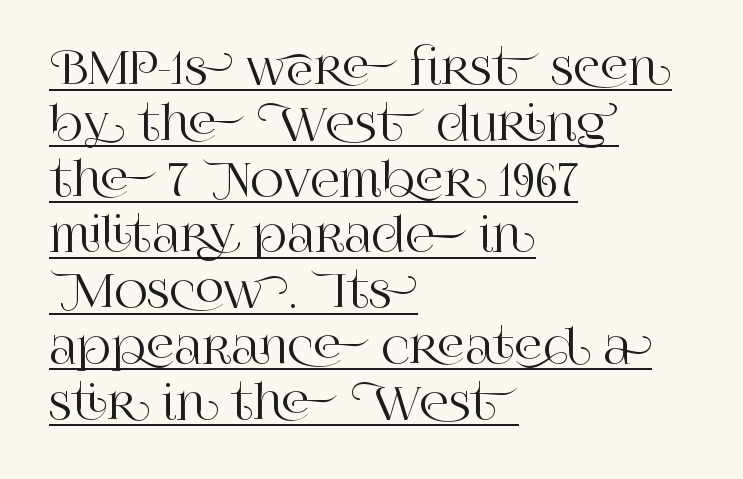
{"serif": "yes", "italic": "no", "width": "normal", "stroke_contrast": "high", "x_height": "large", "monospaced": "no", "underline": "yes", "align": "left", "line_spacing_ratio": 1.24, "letter_spacing": "normal", "letter_spacing_em": 0.0, "glyph_px": 45}
